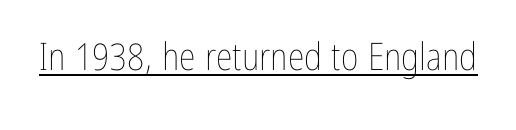
{"italic": "no", "bold": "no", "weight": "thin", "width": "condensed", "stroke_contrast": "low", "x_height": "medium", "monospaced": "no", "underline": "yes", "letter_spacing": "normal", "letter_spacing_em": 0.0, "glyph_px": 38}
